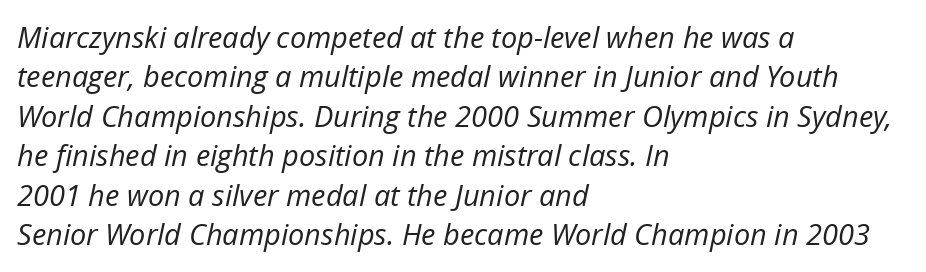
One-word summary of the alignment: left. Varying glyph widths throughout — classic text-font behaviour. Compared with a typical body face, this is equally light or lighter still. Is the type slanted? Yes — the strokes lean at a clear angle. Honestly, the row spacing looks completely unremarkable. The passage shown has conventional tracking throughout.
